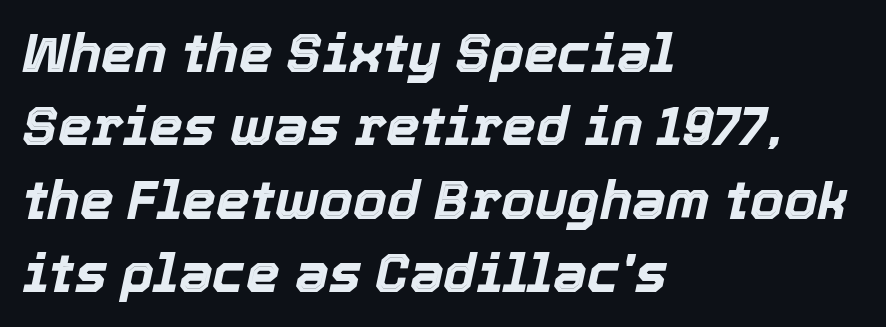
Q: Is the text bold? A: Yes.
Q: Is the text italic (slanted)? A: Yes, it leans right by about 12 degrees.
Q: Is the text underlined? A: No.
Q: How is the paragraph aligned? A: Left-aligned.
Q: Is the spacing between letters normal or unusually wide? A: Normal.
Q: Is the spacing between lines tight, normal or loose? A: Normal.
Q: Width (condensed, normal, or wide)? A: Normal.
Q: x-height? A: Medium.
Q: Monospaced? A: No.
